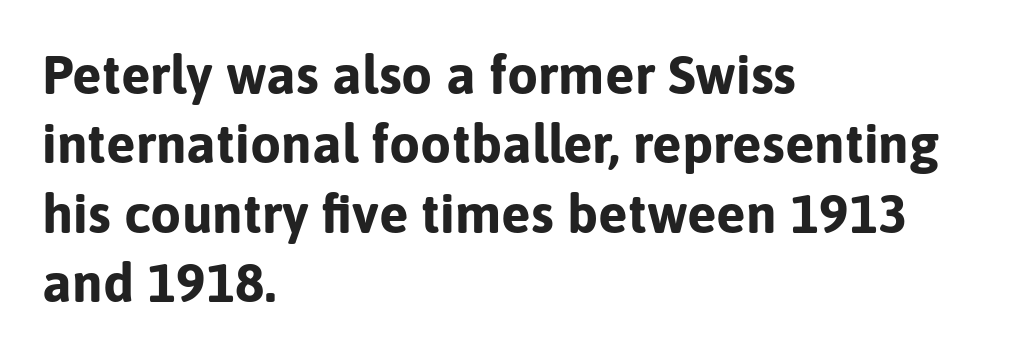
Q: Is the text bold? A: Yes.
Q: Is the text italic (slanted)? A: No, it is upright.
Q: Is the typeface a serif or a sans-serif typeface? A: Sans-serif.
Q: Is the text underlined? A: No.
Q: How is the paragraph aligned? A: Left-aligned.
Q: Is the spacing between letters normal or unusually wide? A: Normal.
Q: Is the spacing between lines tight, normal or loose? A: Normal.
Q: Width (condensed, normal, or wide)? A: Normal.
Q: Stroke contrast? A: Low.
Q: x-height? A: Medium.
Q: Monospaced? A: No.
